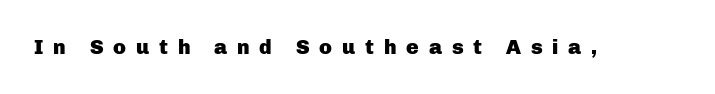
The image shows 21 px bold type, upright; set unusually wide letter spacing (+0.47 em), not underlined.
